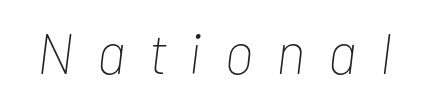
The image shows 57 px thin, condensed type, italic (leaning right); set unusually wide letter spacing (+0.41 em), not underlined; low stroke contrast and a medium x-height.
